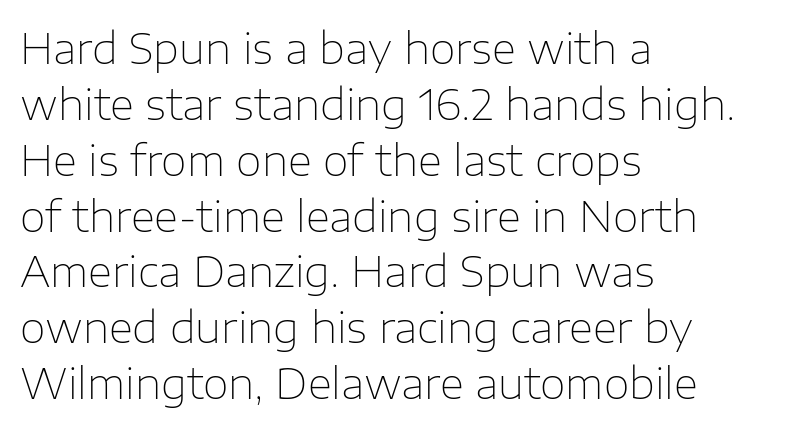
Q: Is the text bold? A: No.
Q: Is the text italic (slanted)? A: No, it is upright.
Q: Is the typeface a serif or a sans-serif typeface? A: Sans-serif.
Q: Is the text underlined? A: No.
Q: How is the paragraph aligned? A: Left-aligned.
Q: Is the spacing between letters normal or unusually wide? A: Normal.
Q: Is the spacing between lines tight, normal or loose? A: Normal.
Q: Width (condensed, normal, or wide)? A: Normal.
Q: Stroke contrast? A: Low.
Q: x-height? A: Medium.
Q: Monospaced? A: No.
